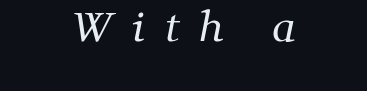
The image shows 40 px regular-weight serif type; set unusually wide letter spacing (+0.49 em), not underlined; medium stroke contrast and a medium x-height.
